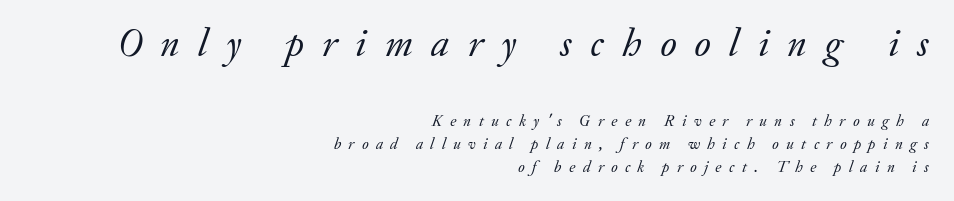
Size contrast runs from large at the top to small at the bottom. Regarding serifs, this sample has them. Looks like regular typesetting: each glyph gets only the width it needs. The typesetting does not lean heavy: it is not bold. Compared with typical body copy, the letter spacing here is much looser.
